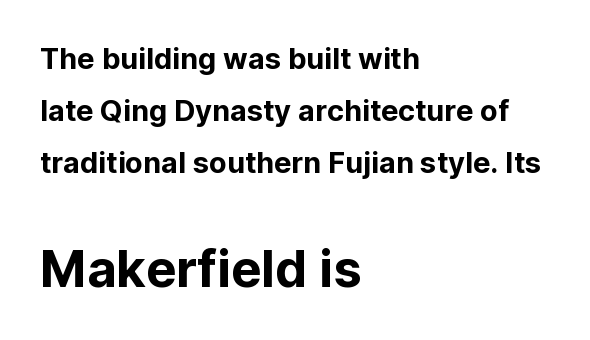
Q: Is the text italic (slanted)? A: No, it is upright.
Q: Is the typeface a serif or a sans-serif typeface? A: Sans-serif.
Q: Is the text underlined? A: No.
Q: How is the paragraph aligned? A: Left-aligned.
Q: Is the spacing between letters normal or unusually wide? A: Normal.
Q: Which block of text is set in a larger size, the first (top) or the second (bottom)? A: The second (bottom) one.
Q: Width (condensed, normal, or wide)? A: Normal.
Q: Stroke contrast? A: Low.
Q: x-height? A: Medium.
Q: Monospaced? A: No.
